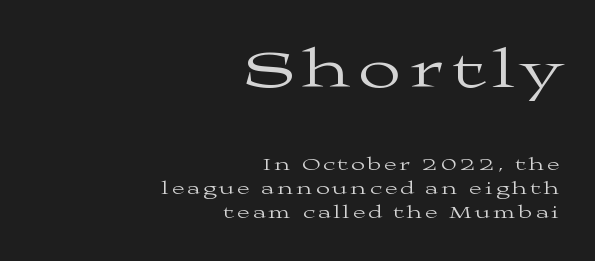
{"serif": "yes", "italic": "no", "bold": "no", "weight": "regular", "width": "wide", "stroke_contrast": "medium", "x_height": "medium", "monospaced": "no", "underline": "no", "align": "right", "line_spacing": "normal", "line_spacing_ratio": 1.33, "larger_block": "first", "size_ratio": 3.06, "glyph_px": 55}
